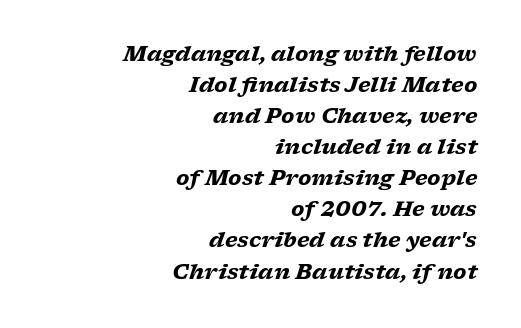
The image shows 21 px bold type, italic (leaning right); set right-aligned, normal line spacing (1.48x), normal letter spacing, not underlined.
